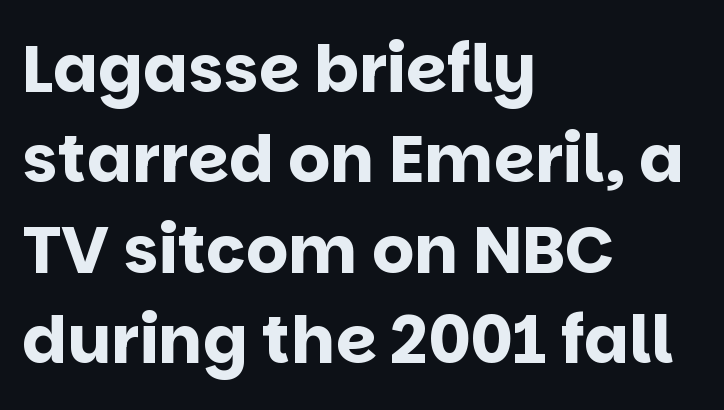
The image shows 66 px bold sans-serif type, upright; set left-aligned, normal line spacing (1.37x), normal letter spacing, not underlined; low stroke contrast and a large x-height.
